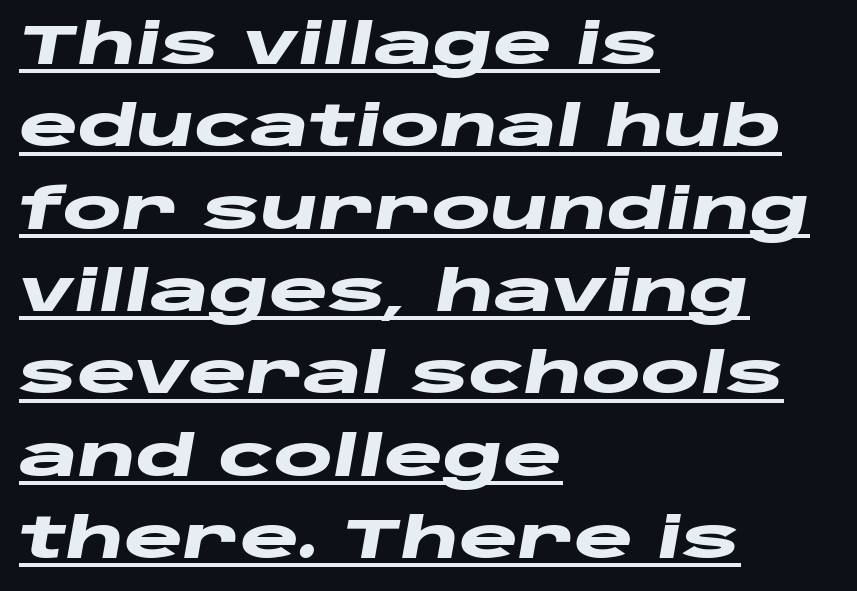
Q: Is the text bold? A: Yes.
Q: Is the text italic (slanted)? A: Yes, it leans right by about 10 degrees.
Q: Is the text underlined? A: Yes.
Q: How is the paragraph aligned? A: Left-aligned.
Q: Is the spacing between letters normal or unusually wide? A: Normal.
Q: Is the spacing between lines tight, normal or loose? A: Normal.
Q: Width (condensed, normal, or wide)? A: Wide.
Q: Stroke contrast? A: Low.
Q: x-height? A: Large.
Q: Monospaced? A: No.
